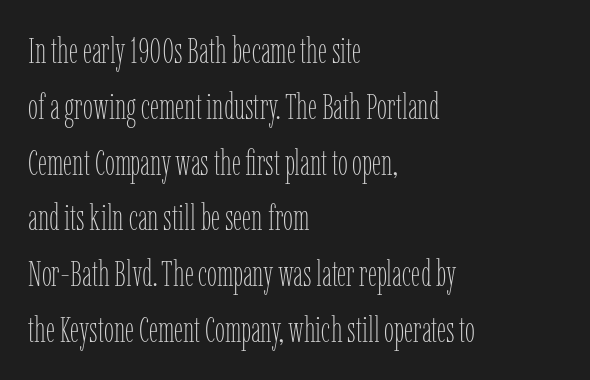
{"italic": "no", "bold": "no", "weight": "thin", "width": "condensed", "stroke_contrast": "low", "x_height": "medium", "monospaced": "no", "underline": "no", "align": "left", "line_spacing": "normal", "line_spacing_ratio": 1.55, "letter_spacing": "normal", "letter_spacing_em": 0.0, "glyph_px": 36}
